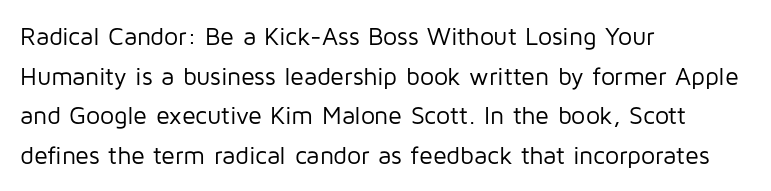
Q: Is the text bold? A: No.
Q: Is the text italic (slanted)? A: No, it is upright.
Q: Is the text underlined? A: No.
Q: How is the paragraph aligned? A: Left-aligned.
Q: Is the spacing between letters normal or unusually wide? A: Normal.
Q: Is the spacing between lines tight, normal or loose? A: Normal.
